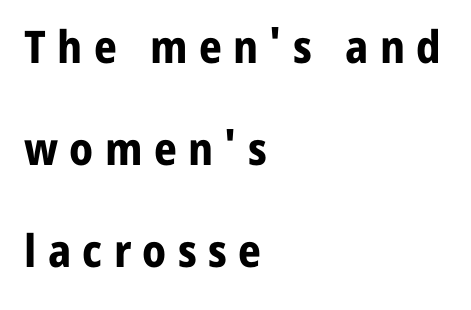
{"serif": "no", "italic": "no", "bold": "yes", "weight": "bold", "width": "normal", "stroke_contrast": "low", "x_height": "medium", "monospaced": "no", "underline": "no", "align": "left", "line_spacing": "loose", "line_spacing_ratio": 2.27, "letter_spacing": "wide", "letter_spacing_em": 0.25, "glyph_px": 45}
